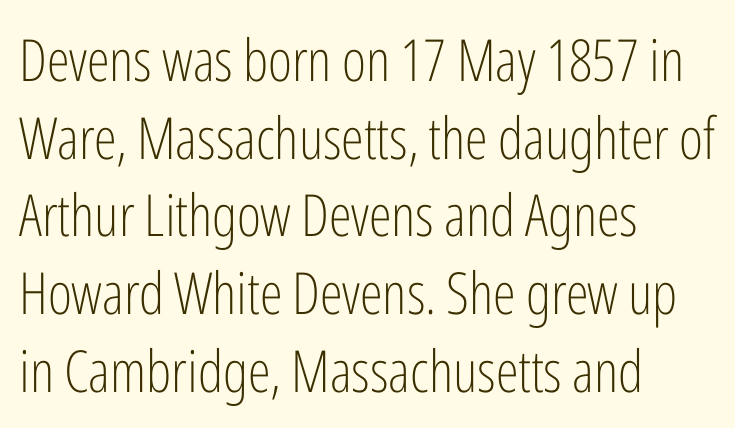
{"serif": "no", "italic": "no", "bold": "no", "weight": "light", "width": "condensed", "stroke_contrast": "low", "x_height": "medium", "monospaced": "no", "underline": "no", "align": "left", "line_spacing": "normal", "line_spacing_ratio": 1.34, "letter_spacing": "normal", "letter_spacing_em": 0.0, "glyph_px": 58}
